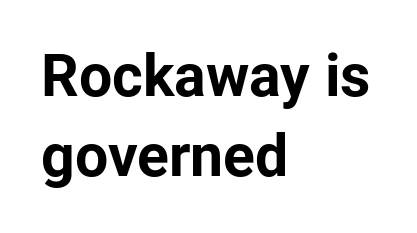
The image shows 59 px bold sans-serif type, upright; set left-aligned, normal line spacing (1.36x), normal letter spacing, not underlined; low stroke contrast and a medium x-height.
